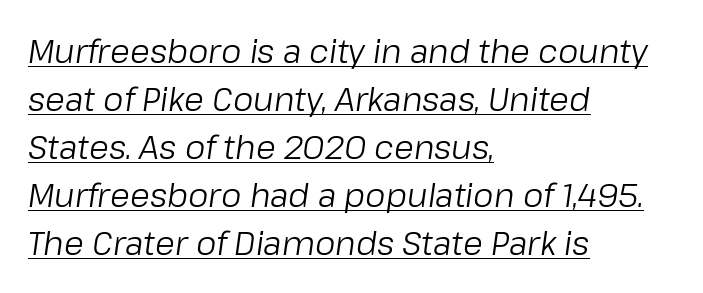
{"italic": "yes", "lean": "right", "slant_degrees": 8, "bold": "no", "weight": "regular", "width": "normal", "stroke_contrast": "low", "x_height": "medium", "monospaced": "no", "underline": "yes", "align": "left", "line_spacing": "normal", "line_spacing_ratio": 1.5, "letter_spacing": "normal", "letter_spacing_em": 0.0, "glyph_px": 32}
